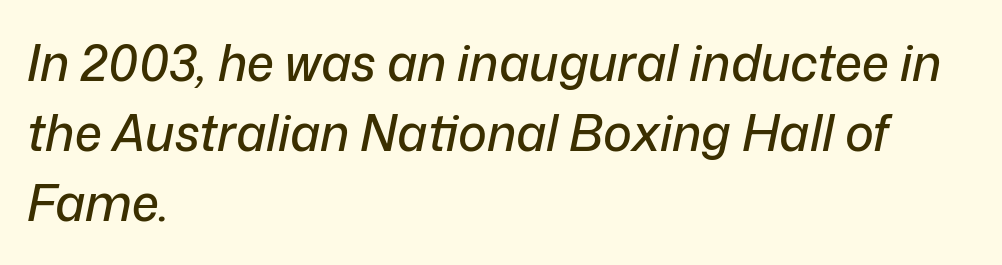
Q: Is the text italic (slanted)? A: Yes, it leans right by about 12 degrees.
Q: Is the text underlined? A: No.
Q: How is the paragraph aligned? A: Left-aligned.
Q: Is the spacing between letters normal or unusually wide? A: Normal.
Q: Is the spacing between lines tight, normal or loose? A: Normal.
Q: Width (condensed, normal, or wide)? A: Normal.
Q: Stroke contrast? A: Low.
Q: x-height? A: Medium.
Q: Monospaced? A: No.
